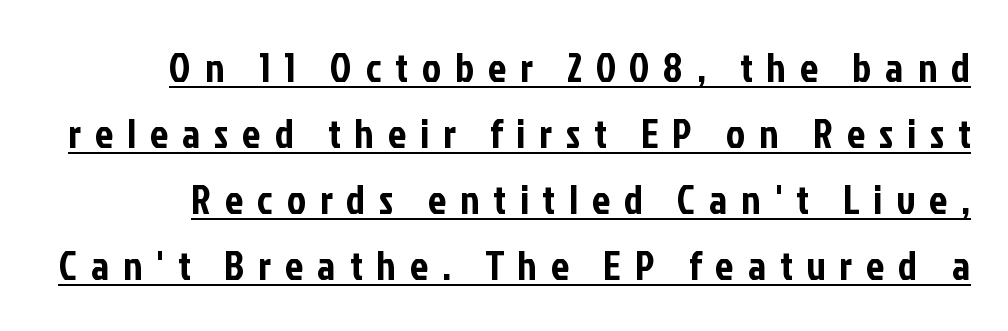
Q: Is the text italic (slanted)? A: No, it is upright.
Q: Is the typeface a serif or a sans-serif typeface? A: Sans-serif.
Q: Is the text underlined? A: Yes.
Q: Is the spacing between letters normal or unusually wide? A: Unusually wide.
Q: Is the spacing between lines tight, normal or loose? A: Normal.
Q: Width (condensed, normal, or wide)? A: Condensed.
Q: Stroke contrast? A: Low.
Q: x-height? A: Medium.
Q: Monospaced? A: No.
